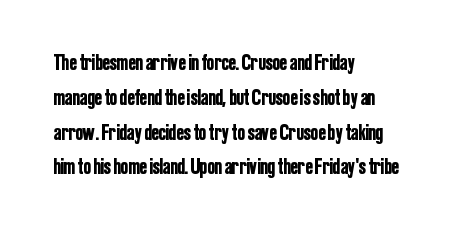
The letters stand straight up with perfectly vertical stems. The strip under each line holds only bare page. Each new line begins a customary step beneath the previous one. Inter-character spacing is left at the font's built-in metrics. The paragraph shown leans on its left margin.
